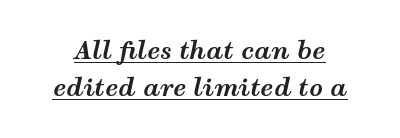
{"italic": "yes", "lean": "right", "slant_degrees": 12, "bold": "yes", "underline": "yes", "line_spacing": "normal", "line_spacing_ratio": 1.53, "letter_spacing": "normal", "letter_spacing_em": 0.0, "glyph_px": 24}
